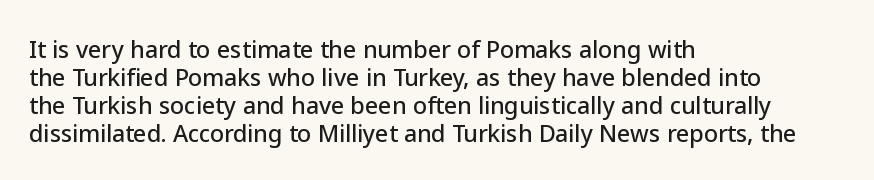
{"italic": "no", "underline": "no", "align": "left", "line_spacing_ratio": 1.22, "letter_spacing": "normal", "letter_spacing_em": 0.0, "glyph_px": 23}
